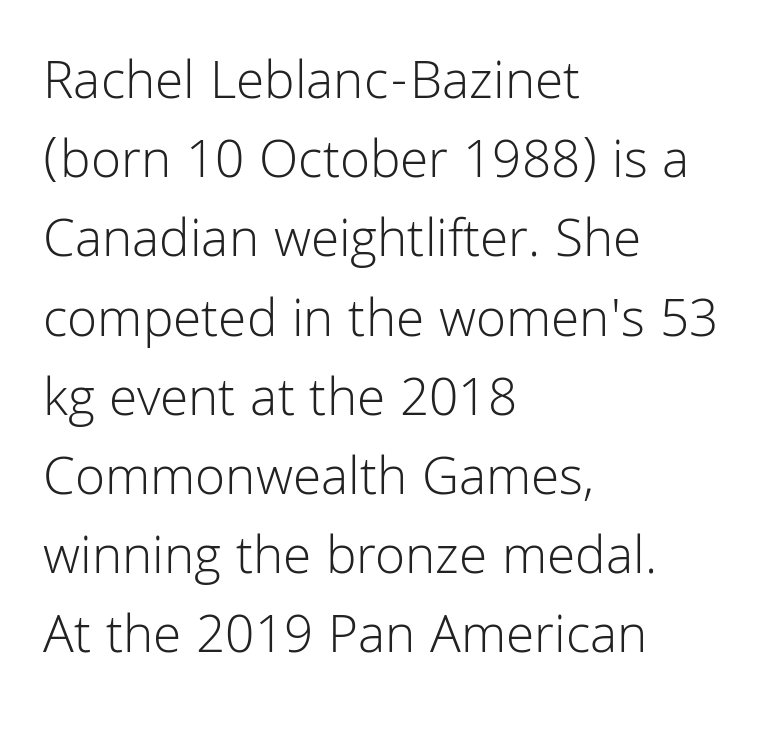
The image shows 55 px light sans-serif type, upright; set left-aligned, normal line spacing (1.44x), normal letter spacing, not underlined; low stroke contrast and a medium x-height.
